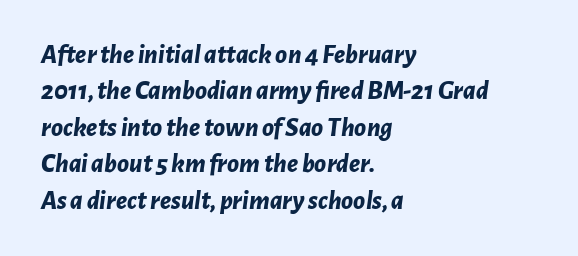
The specimen omits any rule beneath the text block's lines. Honestly, the row spacing looks completely unremarkable. The lines in this sample share a left origin and differ only in where they stop. This is oblique type, the kind used for emphasis or titles. Observe the ordinary spacing: letters are neighbours, not strangers.
